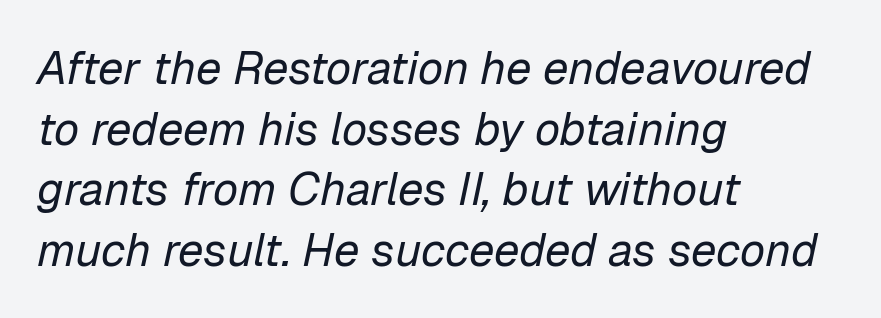
Plain, unruled lines of type. In terms of leading, this rendering sits right in the middle. Where is the straight margin? On the left. The letters advance in unequal steps, a hallmark of proportional type.
